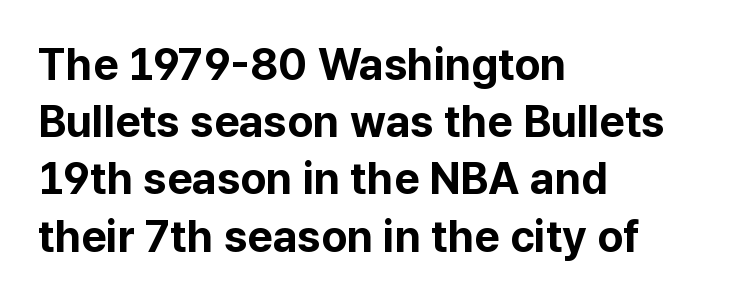
Q: Is the text bold? A: Yes.
Q: Is the text italic (slanted)? A: No, it is upright.
Q: Is the typeface a serif or a sans-serif typeface? A: Sans-serif.
Q: Is the text underlined? A: No.
Q: How is the paragraph aligned? A: Left-aligned.
Q: Is the spacing between letters normal or unusually wide? A: Normal.
Q: Is the spacing between lines tight, normal or loose? A: Normal.
Q: Width (condensed, normal, or wide)? A: Normal.
Q: Stroke contrast? A: Low.
Q: x-height? A: Medium.
Q: Monospaced? A: No.
